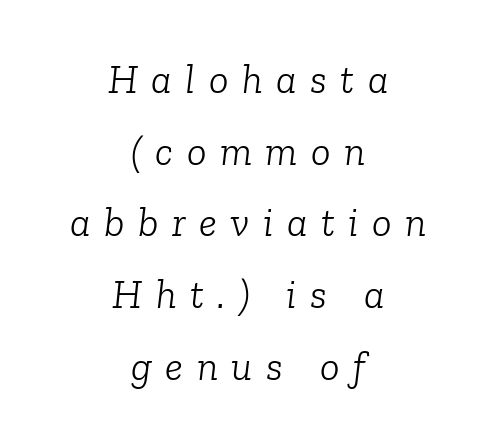
{"serif": "yes", "italic": "yes", "lean": "right", "slant_degrees": 6, "bold": "no", "weight": "light", "width": "normal", "stroke_contrast": "low", "x_height": "medium", "monospaced": "no", "underline": "no", "align": "center", "line_spacing_ratio": 1.75, "letter_spacing": "wide", "letter_spacing_em": 0.33, "glyph_px": 41}
